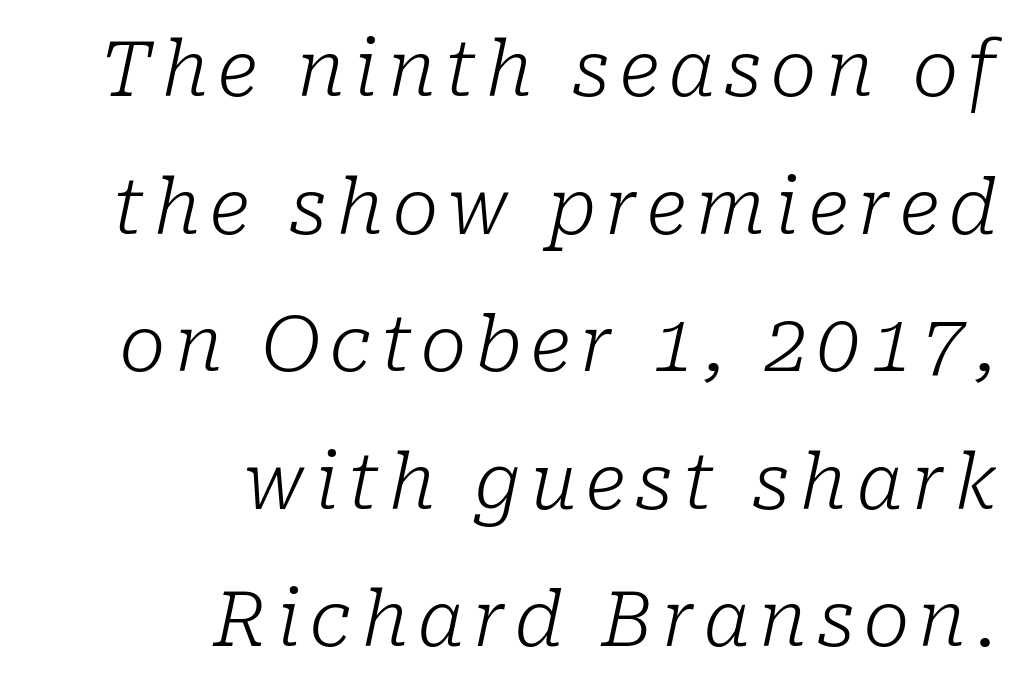
Where is the straight margin? On the right. Posture: slanted. Nothing heavy about these letters — not bold at all. Looks like regular typesetting: each glyph gets only the width it needs. Letters rest on an invisible, unmarked baseline. Serif or sans? Serif — the stroke terminals have little feet.
